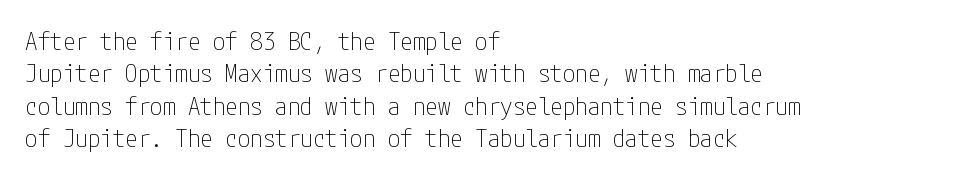
The image shows 25 px text type, upright; set left-aligned, normal line spacing (1.3x), normal letter spacing, not underlined.
